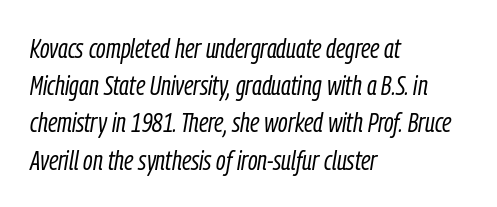
The image shows 28 px light, condensed type, italic (leaning right); set left-aligned, normal line spacing (1.33x), normal letter spacing, not underlined; low stroke contrast and a medium x-height.
